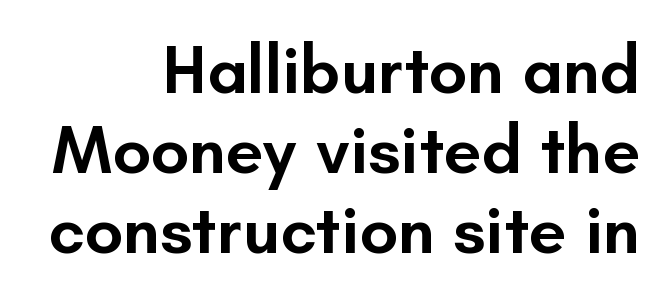
The image shows 68 px semibold sans-serif type, upright; set right-aligned, line spacing 1.18x, normal letter spacing, not underlined; low stroke contrast and a small x-height.
